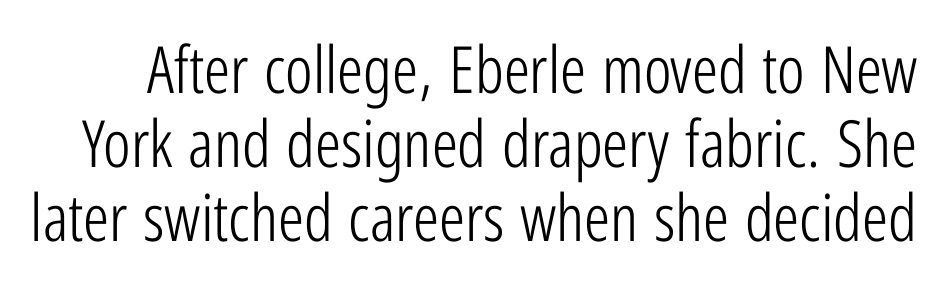
Q: Is the text bold? A: No.
Q: Is the text italic (slanted)? A: No, it is upright.
Q: Is the typeface a serif or a sans-serif typeface? A: Sans-serif.
Q: Is the text underlined? A: No.
Q: Is the spacing between letters normal or unusually wide? A: Normal.
Q: Is the spacing between lines tight, normal or loose? A: Tight.
Q: Width (condensed, normal, or wide)? A: Condensed.
Q: Stroke contrast? A: Low.
Q: x-height? A: Medium.
Q: Monospaced? A: No.
